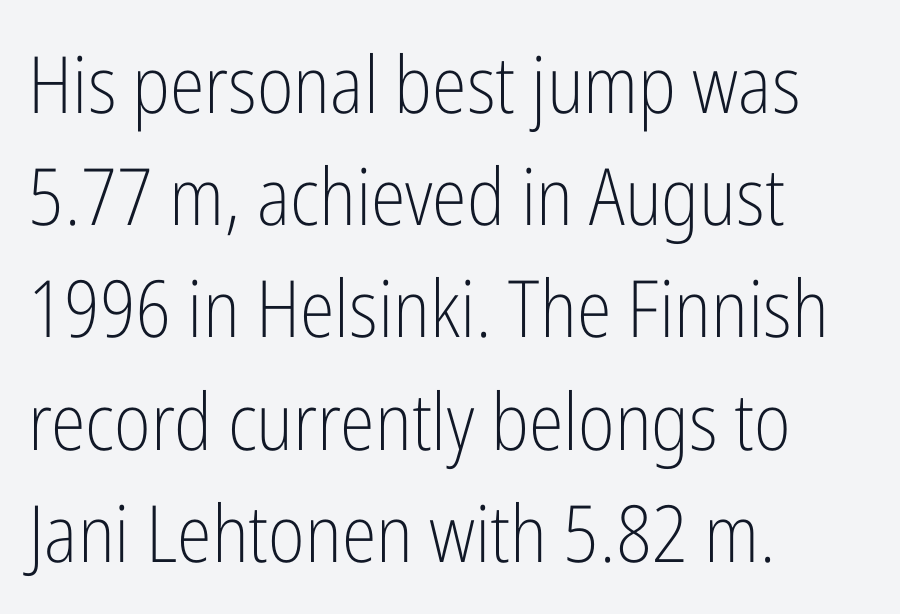
The image shows 79 px light, condensed sans-serif type, upright; set left-aligned, normal line spacing (1.42x), normal letter spacing, not underlined; low stroke contrast and a medium x-height.
